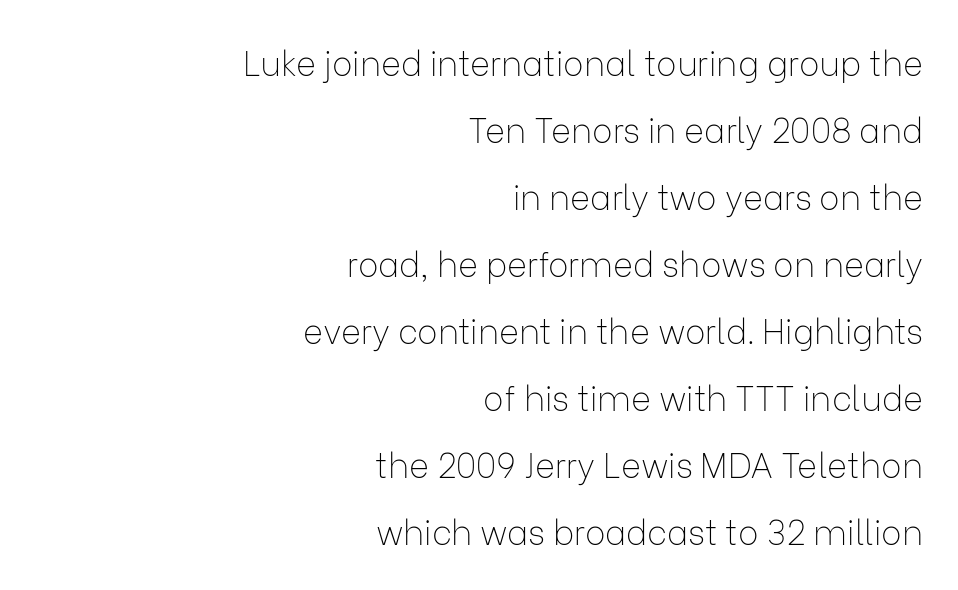
The image shows 34 px thin sans-serif type, upright; set right-aligned, loose line spacing (1.97x), normal letter spacing, not underlined; low stroke contrast and a medium x-height.
